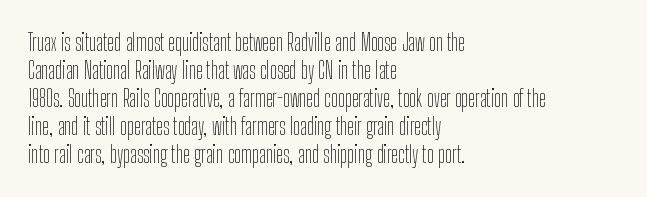
Every stem runs plumb, perpendicular to the baseline. Layout note: lines flush left. Decoration check: the copy has no underline. Short note: letters normally spaced.
